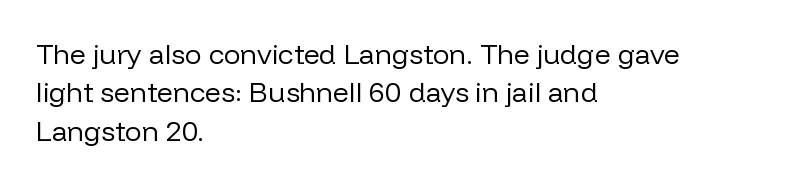
The paragraph shown leans on its left margin. The specimen omits any rule beneath the text block's lines. The passage shown stacks its lines at a standard gap. Are there feet on the stems? There aren't — it's a sans. Standard letterfit; no display-style spreading of the glyphs. The letters look calm and open, with moderate or lighter stems.
